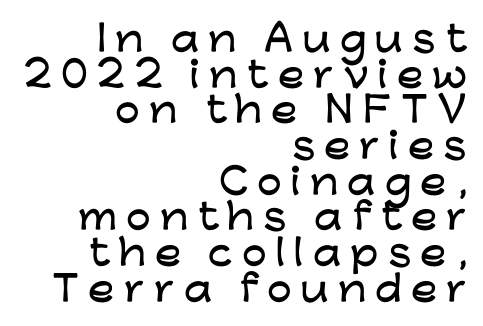
Typeset ragged left — the right edge is the straight one. Posture: upright roman. The horizontal fit of the characters is loose and conspicuously gappy. Summary of vertical rhythm: compact, with narrow interline spacing.
